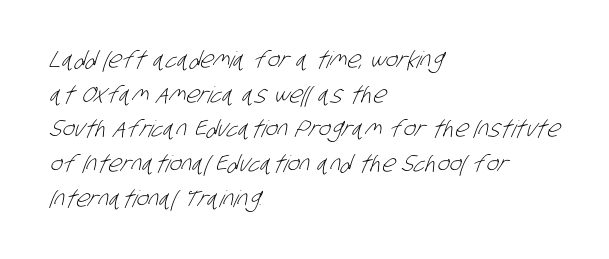
The image shows 23 px text type; set left-aligned, normal line spacing (1.51x), normal letter spacing, not underlined.
